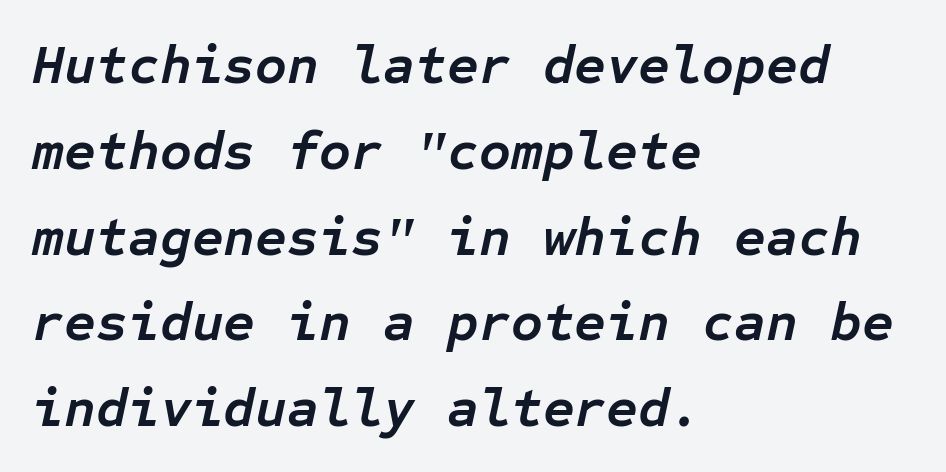
{"italic": "yes", "lean": "right", "slant_degrees": 12, "bold": "yes", "weight": "semibold", "width": "normal", "stroke_contrast": "low", "x_height": "medium", "monospaced": "yes", "underline": "no", "align": "left", "line_spacing": "normal", "line_spacing_ratio": 1.56, "letter_spacing": "normal", "letter_spacing_em": 0.0, "glyph_px": 55}
